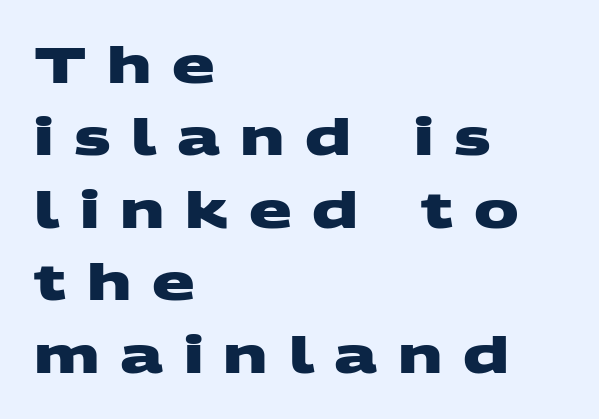
{"serif": "no", "bold": "yes", "weight": "heavy", "width": "wide", "stroke_contrast": "medium", "x_height": "large", "monospaced": "no", "underline": "no", "align": "left", "line_spacing": "normal", "line_spacing_ratio": 1.45, "letter_spacing": "wide", "letter_spacing_em": 0.41, "glyph_px": 50}
